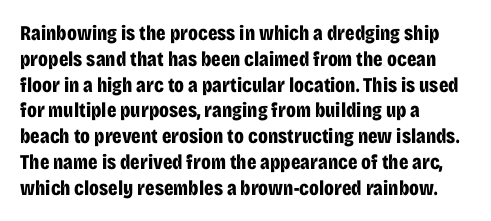
{"italic": "no", "bold": "yes", "underline": "no", "align": "left", "line_spacing_ratio": 1.23, "letter_spacing": "normal", "letter_spacing_em": 0.0, "glyph_px": 21}
